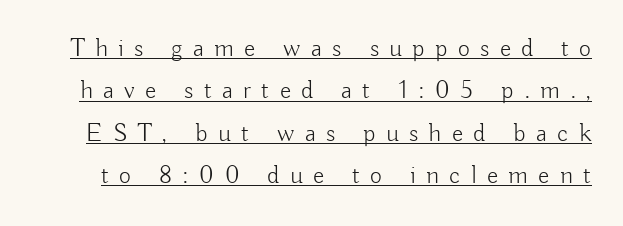
Is the letter spacing exaggerated? Yes — the characters are pushed far apart. The font's upright variant was chosen for this text. The leading is moderate, giving the passage an even texture. The typesetter has applied underlining to the passage shown.
